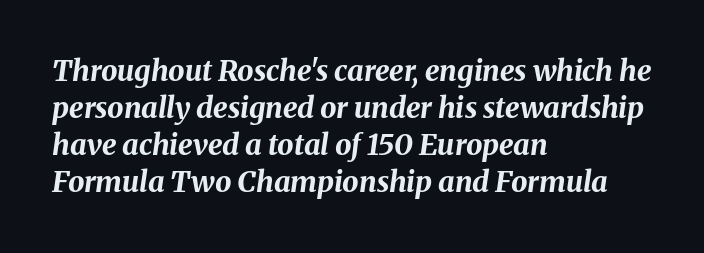
The rendering applies a slant to the glyphs. Regarding leading, the lines here are spaced in the standard way. No extra tracking has been applied to these lines. Glance below the letters and you will spot only blank space. Each letter keeps its own natural width here, so spacing adapts to shape.
